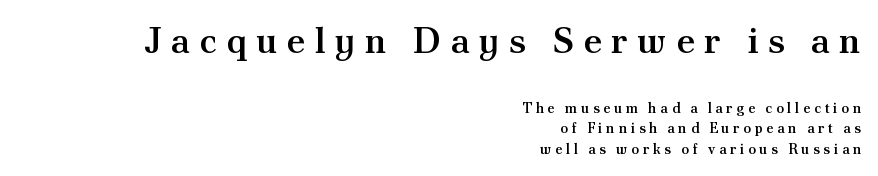
The image shows 36 px semibold serif type, upright; set right-aligned, normal line spacing (1.47x), unusually wide letter spacing (+0.26 em), not underlined; the first (top) block is 2.57x larger; medium stroke contrast and a small x-height.
